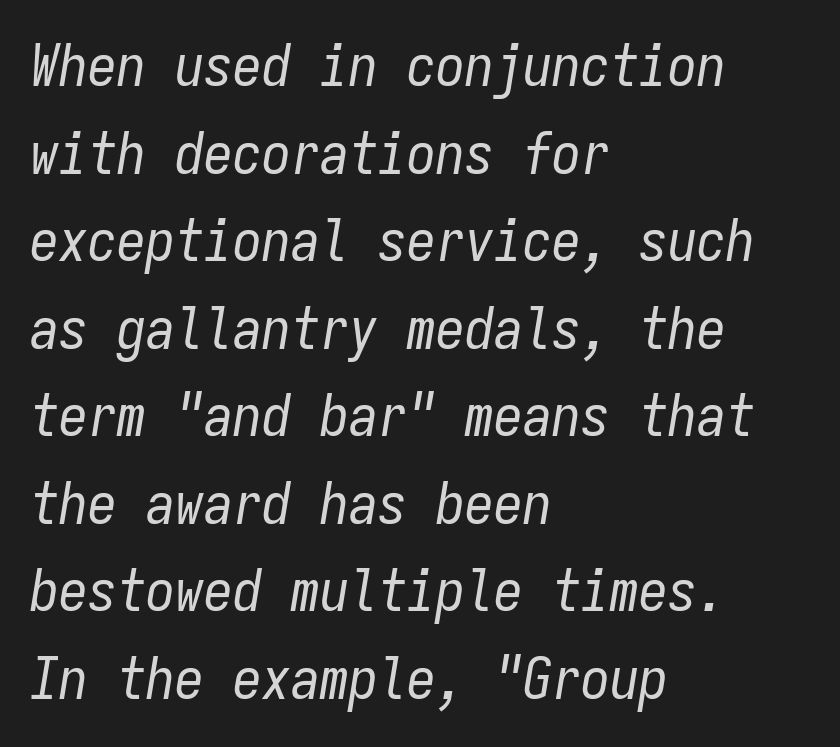
{"italic": "yes", "lean": "right", "slant_degrees": 9, "bold": "no", "weight": "regular", "width": "condensed", "stroke_contrast": "low", "x_height": "medium", "monospaced": "yes", "underline": "no", "align": "left", "line_spacing": "normal", "line_spacing_ratio": 1.51, "letter_spacing": "normal", "letter_spacing_em": 0.0, "glyph_px": 58}
